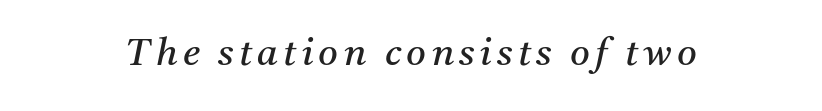
Only glyphs here, with clear space below each row. The font is comparable to plain body text, perhaps lighter. Looks like regular typesetting: each glyph gets only the width it needs. Posture: slanted. The type family on display is of the serif kind.
